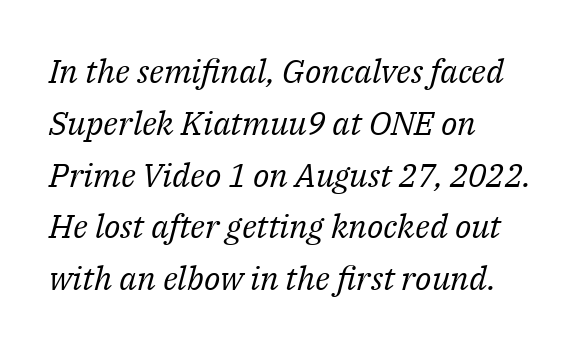
Rule under the text: the space is simply empty. Italic? Definitely — the glyphs are oblique. Students, note that the glyphs here touch the page at normal intervals. The text was rendered using a seriffed face with decorative stroke endings.
